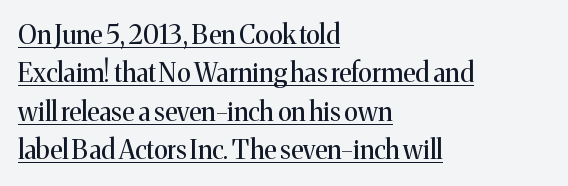
A roman cut, with each character standing at attention. The tracking reads as untouched default to a designer's eye. Reading down the column, the eye jumps a familiar distance to each next line. One-word summary of the alignment: left. No extra ink here — the face is not bold. Decoration check: the copy is underlined.
